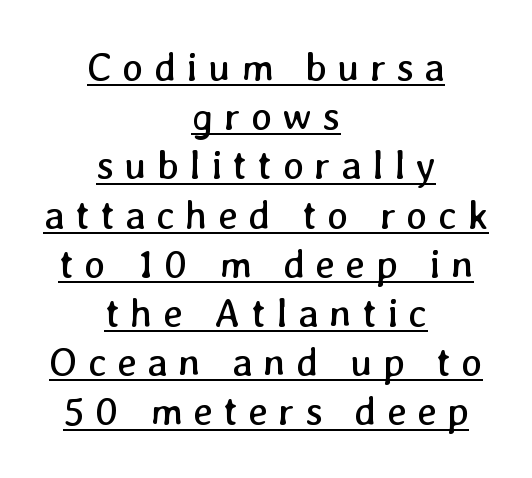
{"bold": "no", "weight": "regular", "width": "normal", "stroke_contrast": "low", "x_height": "medium", "monospaced": "no", "underline": "yes", "align": "center", "line_spacing_ratio": 1.23, "letter_spacing": "wide", "letter_spacing_em": 0.26, "glyph_px": 40}
